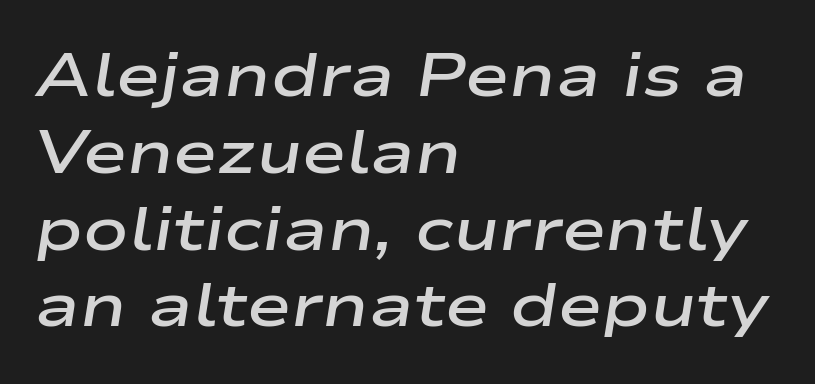
{"italic": "yes", "lean": "right", "slant_degrees": 9, "bold": "semi", "weight": "semibold", "width": "wide", "stroke_contrast": "low", "x_height": "medium", "monospaced": "no", "underline": "no", "align": "left", "line_spacing": "normal", "line_spacing_ratio": 1.28, "letter_spacing": "normal", "letter_spacing_em": 0.0, "glyph_px": 60}
